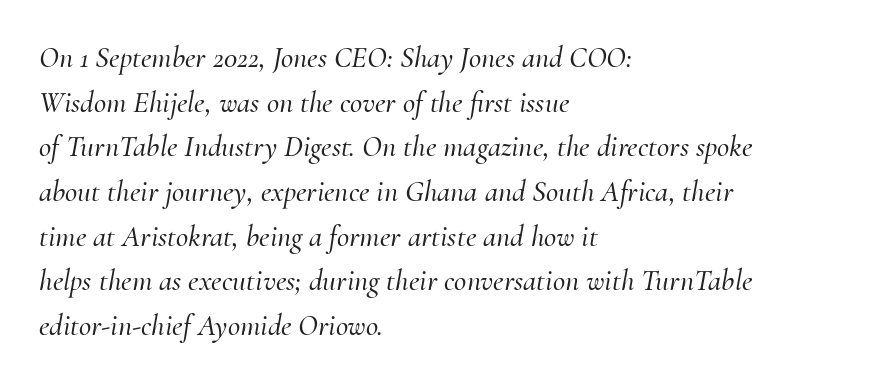
Slant detected: the letters are inclined. A typesetter would call this proportional, since set widths differ per character. How are the letters spaced? Ordinarily, with no added tracking. The block of text has a typical density, with ordinary space between rows. The zone under the glyphs is completely vacant. The rag falls on the right side of this text block.
